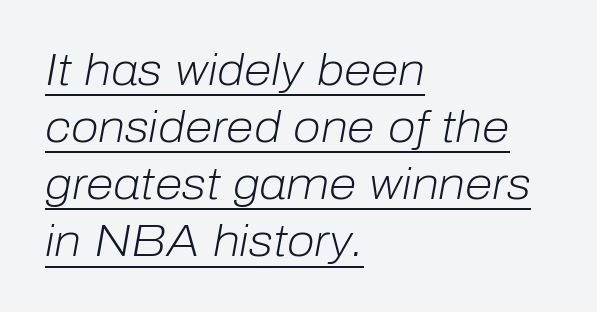
{"italic": "yes", "lean": "right", "slant_degrees": 10, "bold": "no", "weight": "light", "width": "normal", "stroke_contrast": "low", "x_height": "medium", "monospaced": "no", "underline": "yes", "align": "left", "line_spacing": "normal", "line_spacing_ratio": 1.27, "letter_spacing": "normal", "letter_spacing_em": 0.0, "glyph_px": 45}
